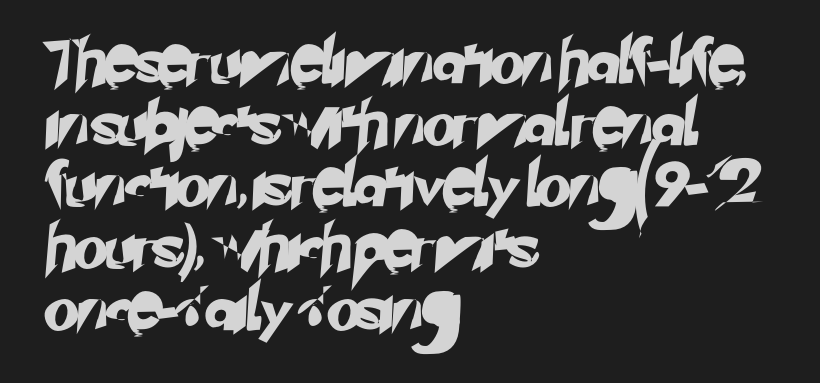
{"serif": "no", "width": "normal", "stroke_contrast": "low", "x_height": "small", "monospaced": "no", "underline": "no", "align": "left", "line_spacing": "normal", "line_spacing_ratio": 1.37, "letter_spacing": "normal", "letter_spacing_em": 0.0, "glyph_px": 45}
